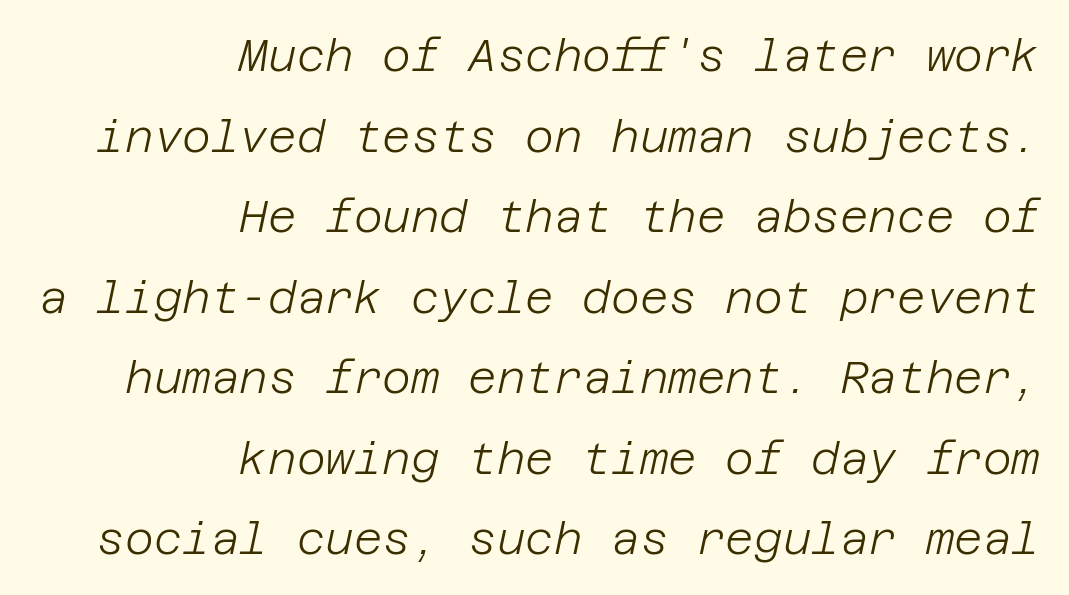
{"italic": "yes", "lean": "right", "slant_degrees": 12, "bold": "no", "weight": "light", "width": "normal", "stroke_contrast": "low", "x_height": "large", "underline": "no", "align": "right", "line_spacing_ratio": 1.83, "letter_spacing": "normal", "letter_spacing_em": 0.0, "glyph_px": 44}
